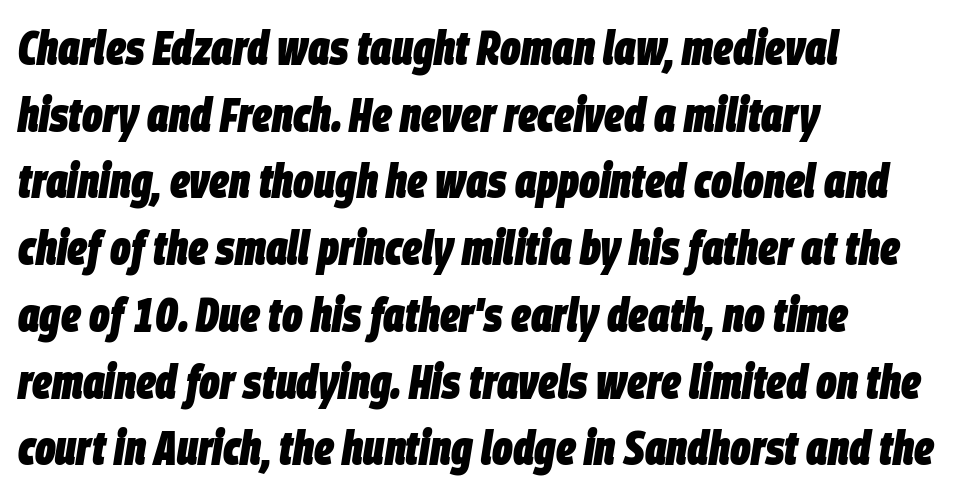
{"italic": "yes", "lean": "right", "slant_degrees": 9, "bold": "yes", "weight": "heavy", "width": "condensed", "stroke_contrast": "low", "x_height": "large", "monospaced": "no", "underline": "no", "align": "left", "line_spacing": "normal", "line_spacing_ratio": 1.39, "letter_spacing": "normal", "letter_spacing_em": 0.0, "glyph_px": 48}
